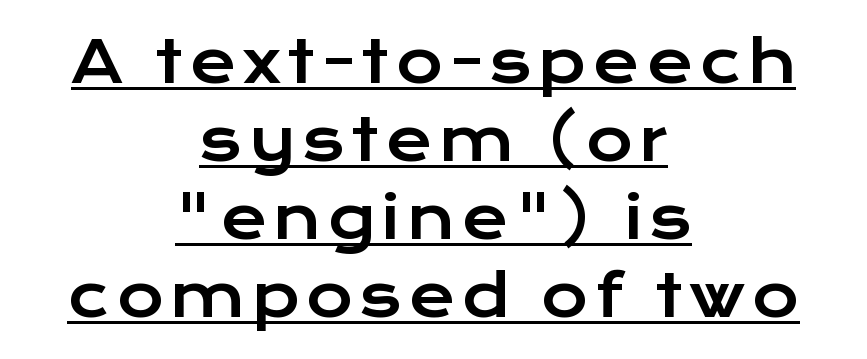
Layout note: lines centered. These lines are rendered in a variable-pitch font. This rendering features underlined lettering. Rendered with straight, roman letterforms.
